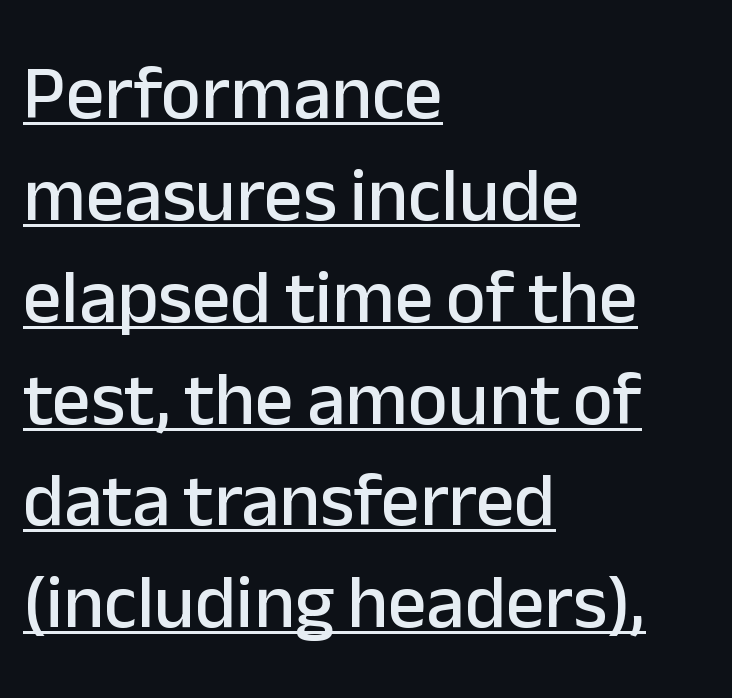
The image shows 76 px sans-serif type, upright; set left-aligned, normal line spacing (1.34x), normal letter spacing, underlined; low stroke contrast and a medium x-height.
